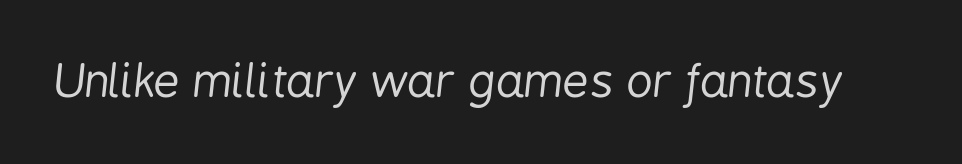
Q: Is the text bold? A: No.
Q: Is the text italic (slanted)? A: Yes, it leans right by about 6 degrees.
Q: Is the text underlined? A: No.
Q: Is the spacing between letters normal or unusually wide? A: Normal.
Q: Width (condensed, normal, or wide)? A: Condensed.
Q: Stroke contrast? A: Low.
Q: x-height? A: Medium.
Q: Monospaced? A: No.
